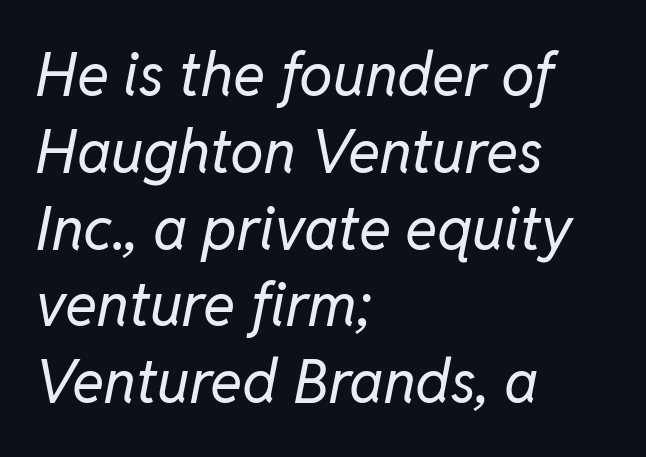
Note the varied advance widths — an 'i' is clearly narrower than an 'm'. The characters are drawn with everyday or finer stroke widths. Is there much room between lines? A standard amount, neither cramped nor airy. Honestly, the letter spacing is just normal — you wouldn't notice it. Quick note: italic. Type without underlining.
